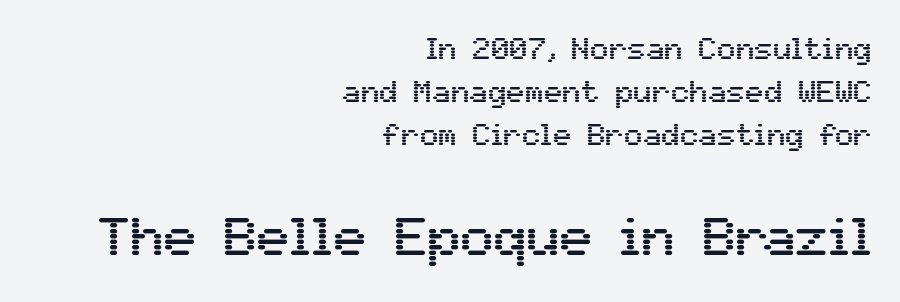
Q: Is the text italic (slanted)? A: No, it is upright.
Q: Is the typeface a serif or a sans-serif typeface? A: Sans-serif.
Q: Is the text underlined? A: No.
Q: How is the paragraph aligned? A: Right-aligned.
Q: Is the spacing between letters normal or unusually wide? A: Normal.
Q: Is the spacing between lines tight, normal or loose? A: Normal.
Q: Which block of text is set in a larger size, the first (top) or the second (bottom)? A: The second (bottom) one.
Q: Width (condensed, normal, or wide)? A: Normal.
Q: Stroke contrast? A: Medium.
Q: x-height? A: Medium.
Q: Monospaced? A: No.
